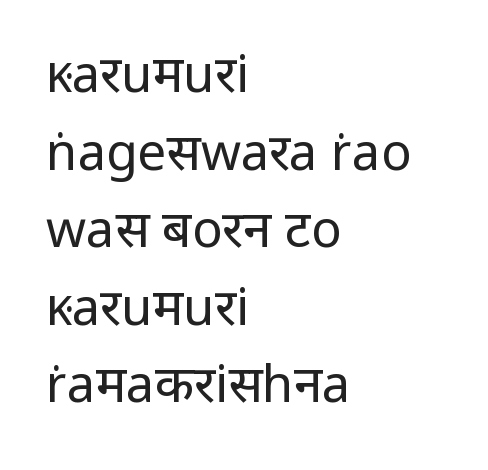
Observe the absence of serifs on each vertical stroke in this sample. The letterforms sit shoulder to shoulder at normal distance. You could not count columns in this text — the font is proportionally spaced. The lines sit at an ordinary, default distance from one another. Ascenders rise straight up at ninety degrees. Glance below the letters and you will spot only blank space.
